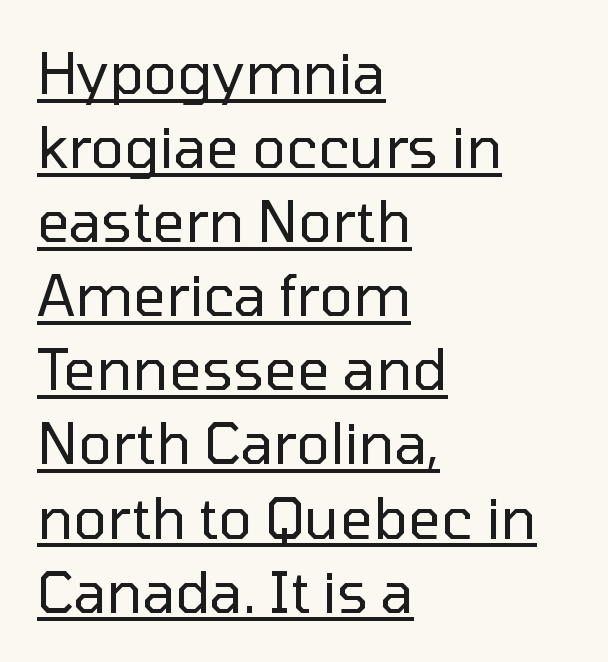
{"serif": "no", "italic": "no", "bold": "no", "weight": "regular", "width": "normal", "stroke_contrast": "low", "x_height": "medium", "monospaced": "no", "underline": "yes", "align": "left", "line_spacing": "normal", "line_spacing_ratio": 1.3, "letter_spacing": "normal", "letter_spacing_em": 0.0, "glyph_px": 57}
